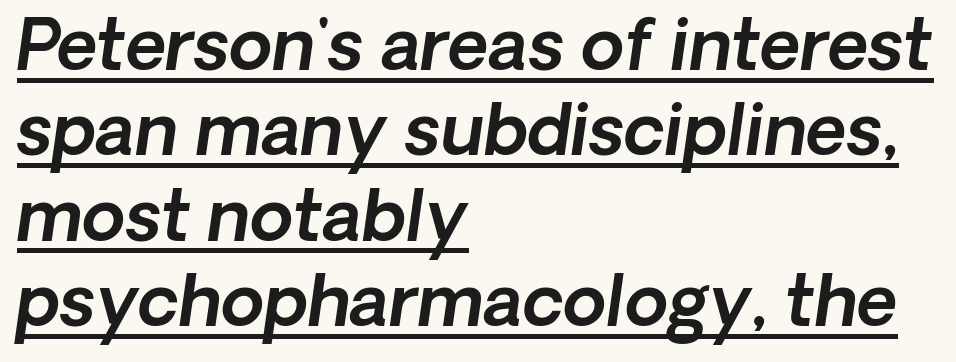
The image shows 70 px sans-serif type; set left-aligned, line spacing 1.22x, normal letter spacing, underlined; a medium x-height.
